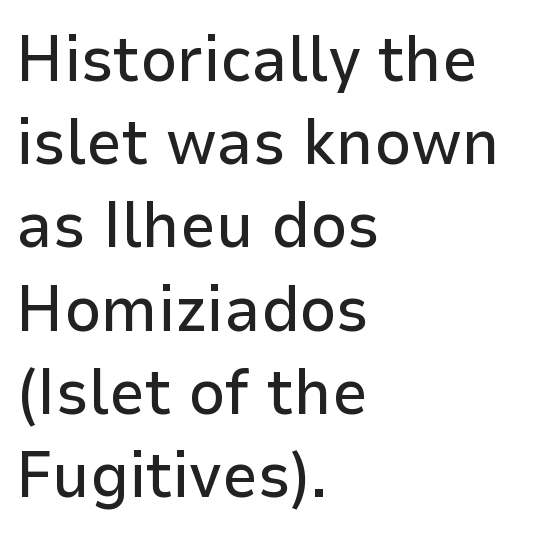
The image shows 64 px sans-serif type, upright; set left-aligned, normal line spacing (1.3x), normal letter spacing, not underlined; low stroke contrast and a medium x-height.
